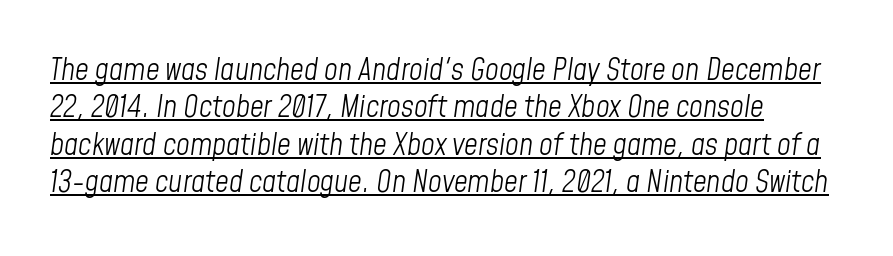
{"italic": "yes", "lean": "right", "slant_degrees": 8, "bold": "no", "weight": "light", "width": "condensed", "stroke_contrast": "low", "x_height": "medium", "monospaced": "no", "underline": "yes", "line_spacing": "normal", "line_spacing_ratio": 1.25, "letter_spacing": "normal", "letter_spacing_em": 0.0, "glyph_px": 30}
